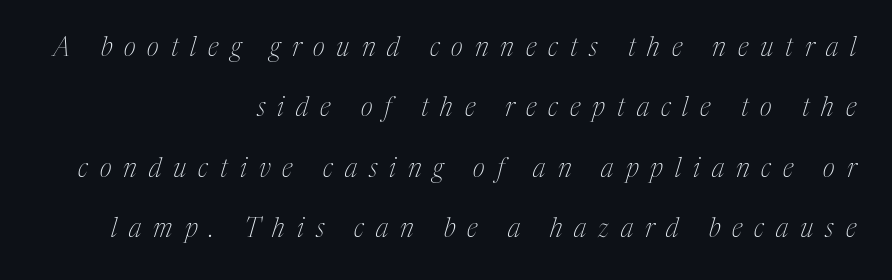
The image shows 26 px text type, italic (leaning right); set right-aligned, loose line spacing (2.32x), unusually wide letter spacing (+0.46 em), not underlined.
